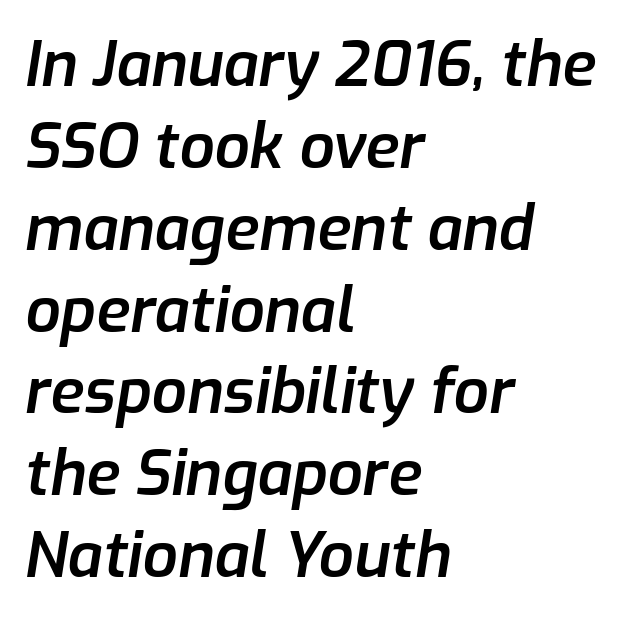
The image shows 62 px semibold type, italic (leaning right); set left-aligned, normal line spacing (1.32x), normal letter spacing, not underlined; low stroke contrast and a medium x-height.
